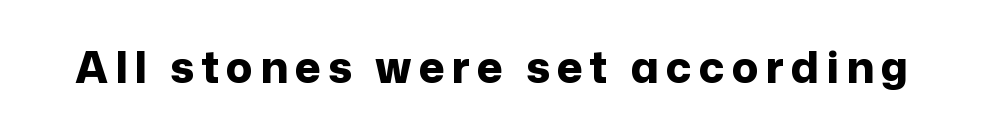
The image shows 44 px bold sans-serif type, upright; set not underlined; low stroke contrast and a medium x-height.
